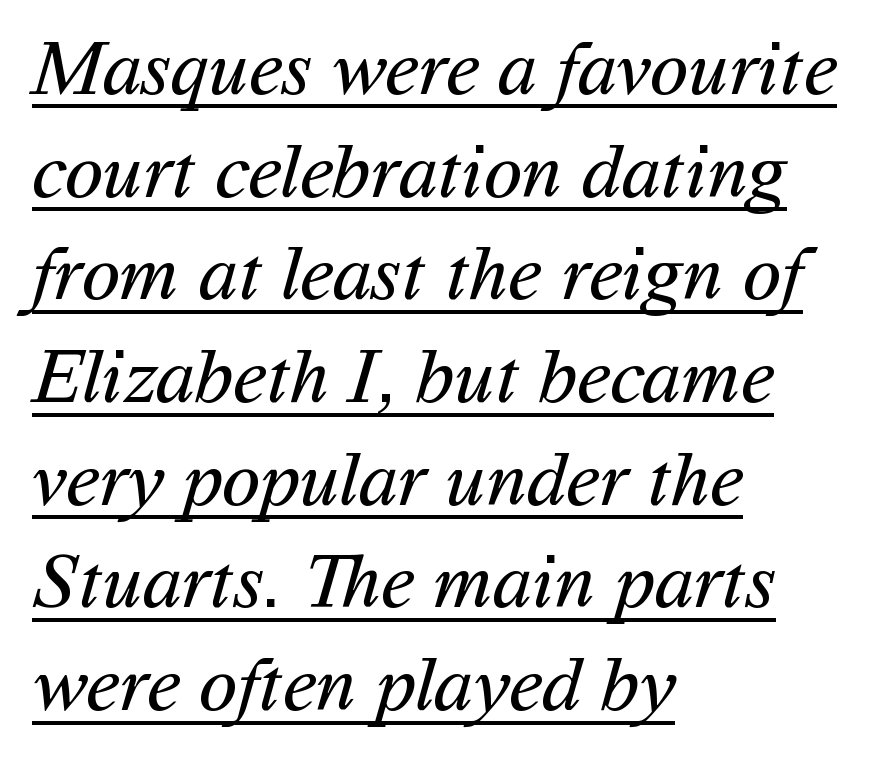
{"serif": "no", "bold": "no", "weight": "regular", "width": "normal", "stroke_contrast": "medium", "x_height": "medium", "monospaced": "no", "underline": "yes", "align": "left", "line_spacing": "normal", "line_spacing_ratio": 1.3, "letter_spacing": "normal", "letter_spacing_em": 0.0, "glyph_px": 79}
